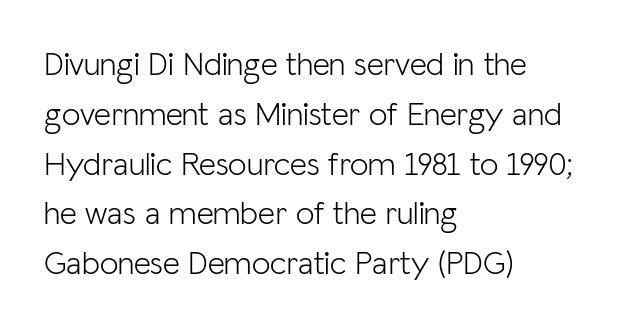
Just letters on the line, the space beneath them empty. Left-aligned paragraph, ragged on the right. No italicization has been applied; the sample stays upright. This sample uses a sans-serif face. Heaviness? Minimal to ordinary, like unemphasized prose.
